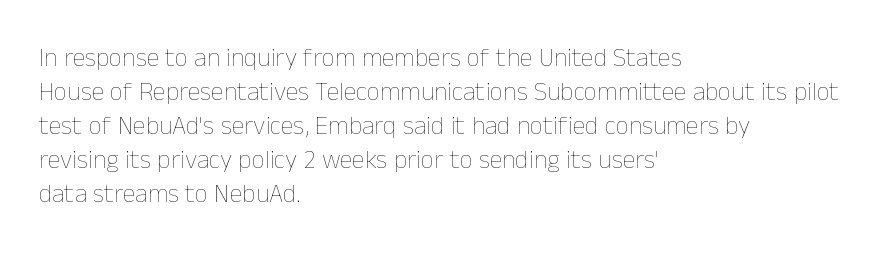
{"italic": "no", "bold": "no", "underline": "no", "align": "left", "line_spacing": "normal", "line_spacing_ratio": 1.31, "letter_spacing": "normal", "letter_spacing_em": 0.0, "glyph_px": 26}
